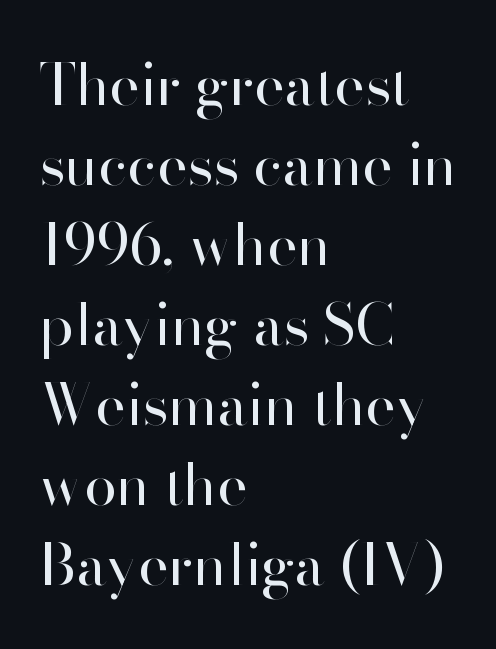
Q: Is the text bold? A: No.
Q: Is the text italic (slanted)? A: No, it is upright.
Q: Is the typeface a serif or a sans-serif typeface? A: Sans-serif.
Q: Is the text underlined? A: No.
Q: How is the paragraph aligned? A: Left-aligned.
Q: Is the spacing between letters normal or unusually wide? A: Normal.
Q: Is the spacing between lines tight, normal or loose? A: Normal.
Q: Width (condensed, normal, or wide)? A: Normal.
Q: Stroke contrast? A: High.
Q: x-height? A: Small.
Q: Monospaced? A: No.
